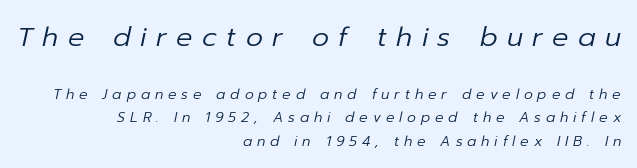
Each stroke keeps to a modest, everyday thickness or less. You could only call the tracking loose — the letters float apart. The composition opens big and finishes small. This rendering features lettering with no underline. The paragraph shown leans on its right margin.
